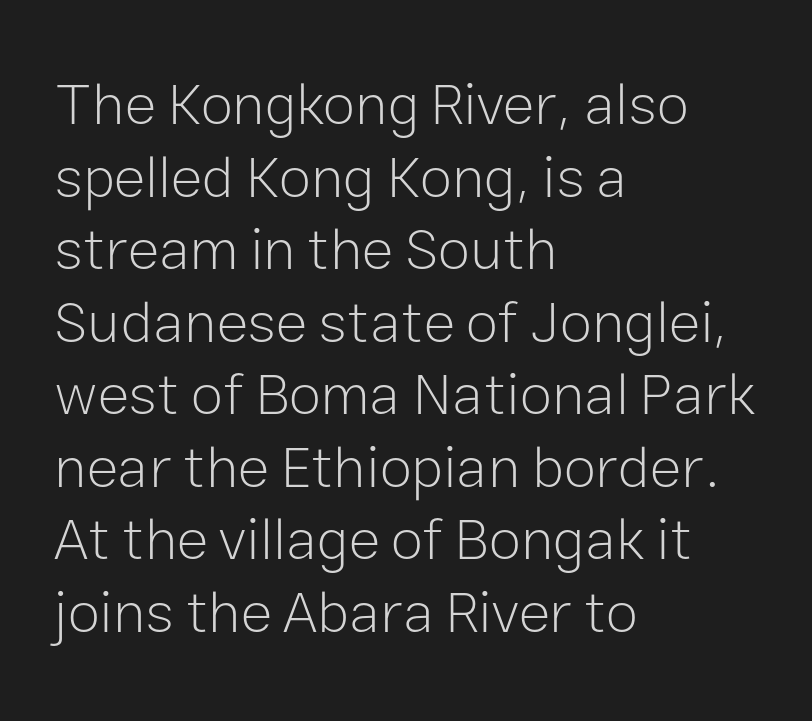
The image shows 59 px light sans-serif type, upright; set left-aligned, line spacing 1.23x, normal letter spacing, not underlined; low stroke contrast and a medium x-height.
